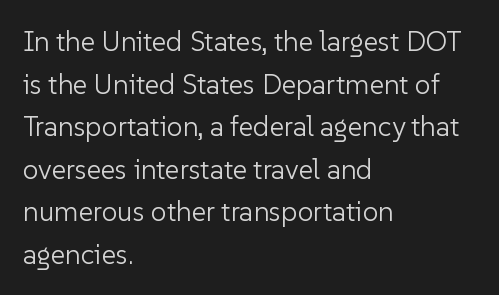
The image shows 28 px light sans-serif type, upright; set left-aligned, normal line spacing (1.52x), normal letter spacing, not underlined; low stroke contrast and a medium x-height.
